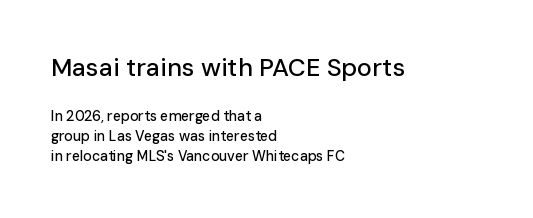
{"italic": "no", "underline": "no", "align": "left", "line_spacing": "normal", "line_spacing_ratio": 1.44, "letter_spacing": "normal", "letter_spacing_em": 0.0, "larger_block": "first", "size_ratio": 1.79, "glyph_px": 25}
